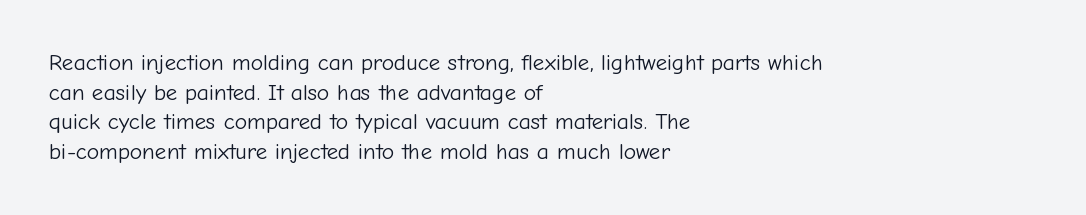
{"italic": "no", "bold": "no", "underline": "no", "align": "left", "line_spacing": "normal", "line_spacing_ratio": 1.29, "letter_spacing": "normal", "letter_spacing_em": 0.0, "glyph_px": 23}
